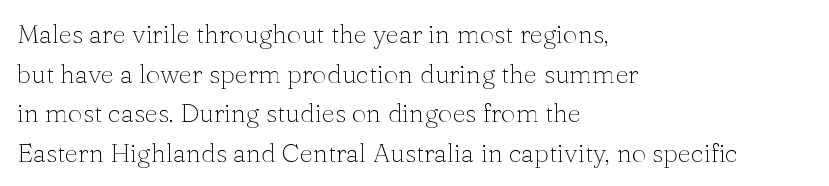
{"italic": "no", "bold": "no", "underline": "no", "align": "left", "line_spacing": "normal", "line_spacing_ratio": 1.52, "letter_spacing": "normal", "letter_spacing_em": 0.0, "glyph_px": 26}
